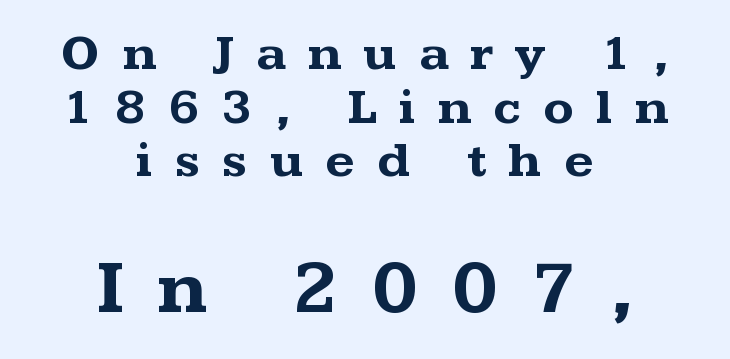
{"serif": "yes", "italic": "no", "bold": "yes", "weight": "bold", "width": "wide", "stroke_contrast": "medium", "x_height": "medium", "monospaced": "no", "underline": "no", "align": "center", "line_spacing": "tight", "line_spacing_ratio": 1.05, "letter_spacing": "wide", "letter_spacing_em": 0.43, "larger_block": "second", "size_ratio": 1.49, "glyph_px": 76}
